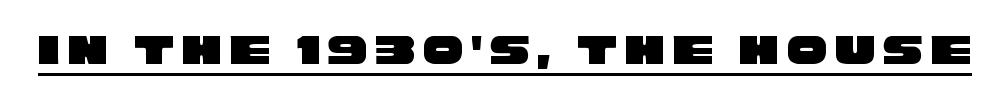
{"serif": "no", "width": "wide", "stroke_contrast": "low", "x_height": "large", "monospaced": "no", "underline": "yes", "glyph_px": 45}
